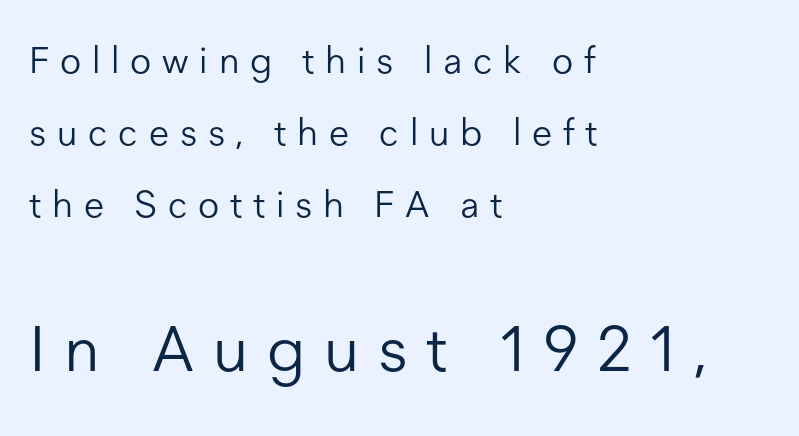
The image shows 64 px light sans-serif type, upright; set left-aligned, loose line spacing (1.94x), unusually wide letter spacing (+0.29 em), not underlined; the second (bottom) block is 1.73x larger; low stroke contrast and a medium x-height.
